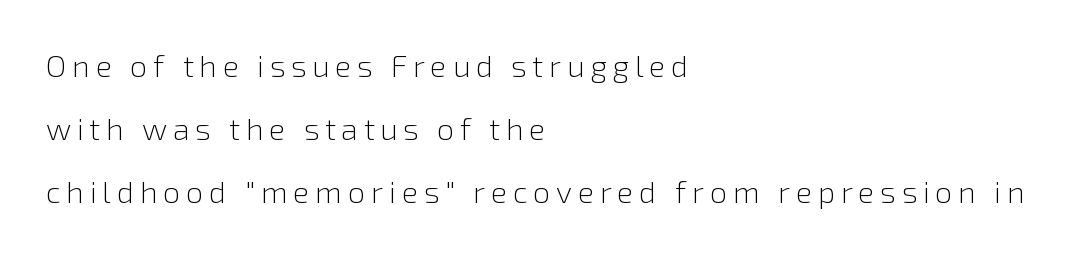
{"serif": "no", "italic": "no", "bold": "no", "weight": "light", "width": "normal", "x_height": "medium", "monospaced": "no", "underline": "no", "align": "left", "line_spacing": "loose", "line_spacing_ratio": 2.04, "glyph_px": 31}
